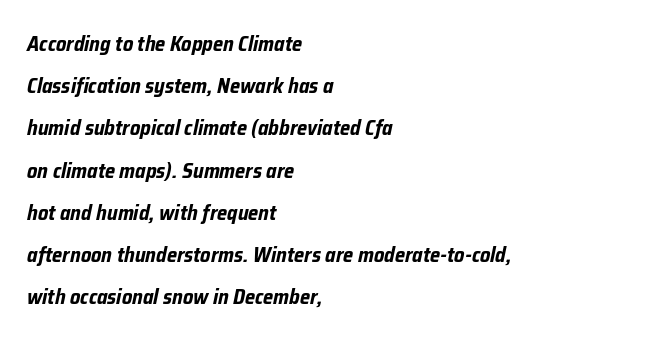
The image shows 21 px bold type, italic (leaning right); set left-aligned, loose line spacing (2.01x), normal letter spacing, not underlined.
